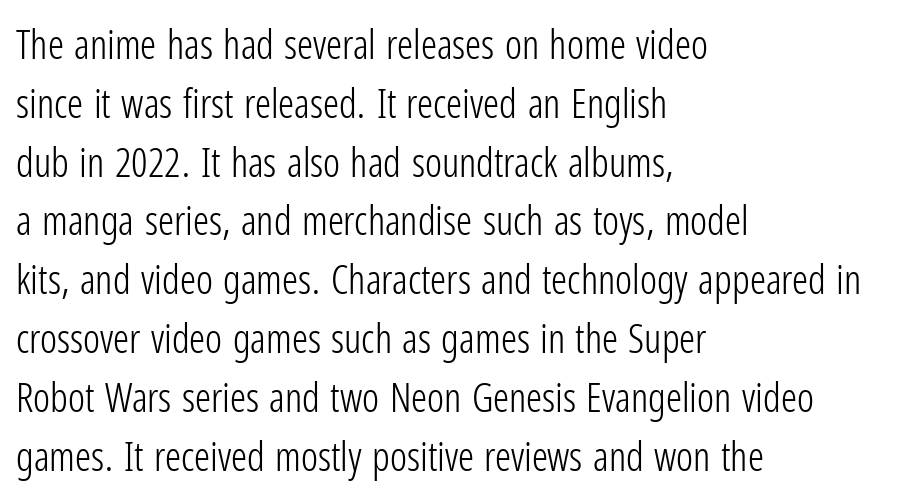
{"serif": "no", "italic": "no", "bold": "no", "weight": "light", "width": "condensed", "stroke_contrast": "low", "x_height": "medium", "monospaced": "no", "underline": "no", "align": "left", "line_spacing": "normal", "line_spacing_ratio": 1.47, "letter_spacing": "normal", "letter_spacing_em": 0.0, "glyph_px": 40}
